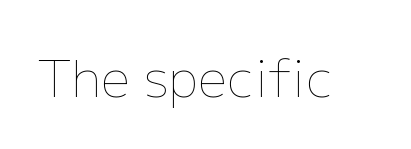
{"italic": "no", "bold": "no", "weight": "thin", "width": "normal", "stroke_contrast": "low", "x_height": "medium", "monospaced": "no", "underline": "no", "letter_spacing": "normal", "letter_spacing_em": 0.0, "glyph_px": 51}
